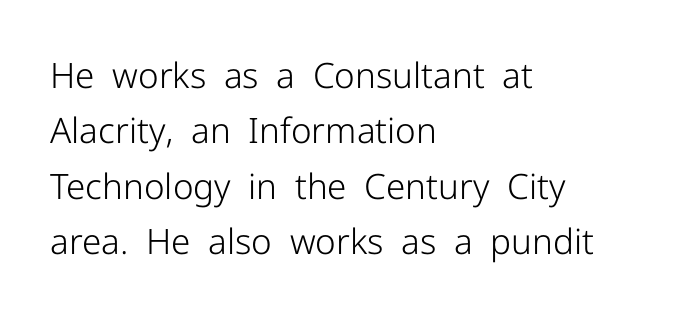
Q: Is the text bold? A: No.
Q: Is the text italic (slanted)? A: No, it is upright.
Q: Is the typeface a serif or a sans-serif typeface? A: Sans-serif.
Q: Is the text underlined? A: No.
Q: How is the paragraph aligned? A: Left-aligned.
Q: Is the spacing between letters normal or unusually wide? A: Normal.
Q: Is the spacing between lines tight, normal or loose? A: Normal.
Q: Width (condensed, normal, or wide)? A: Normal.
Q: Stroke contrast? A: Low.
Q: x-height? A: Medium.
Q: Monospaced? A: No.
